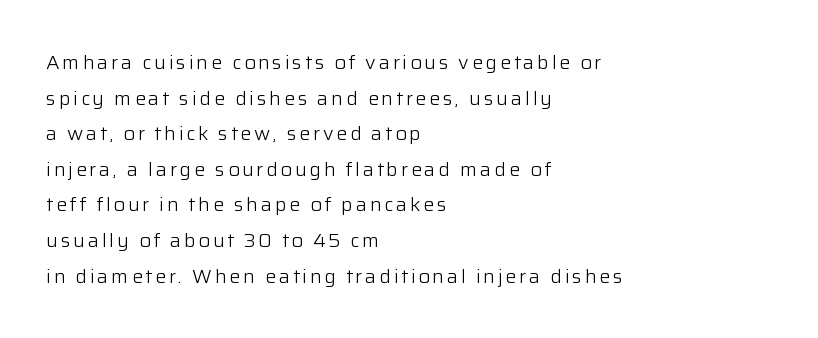
The image shows 20 px text type, upright; set left-aligned, line spacing 1.78x, not underlined.
